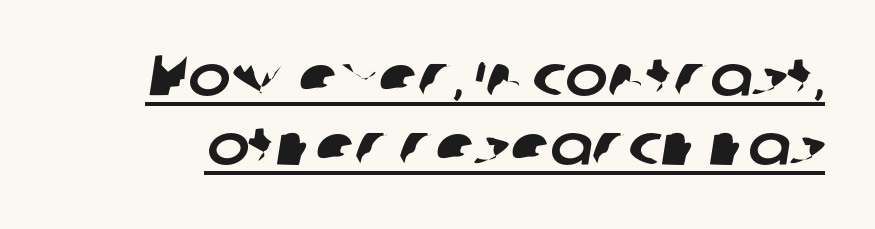
Q: Is the typeface a serif or a sans-serif typeface? A: Sans-serif.
Q: Is the text underlined? A: Yes.
Q: Is the spacing between letters normal or unusually wide? A: Normal.
Q: Width (condensed, normal, or wide)? A: Normal.
Q: Stroke contrast? A: Low.
Q: x-height? A: Medium.
Q: Monospaced? A: No.
